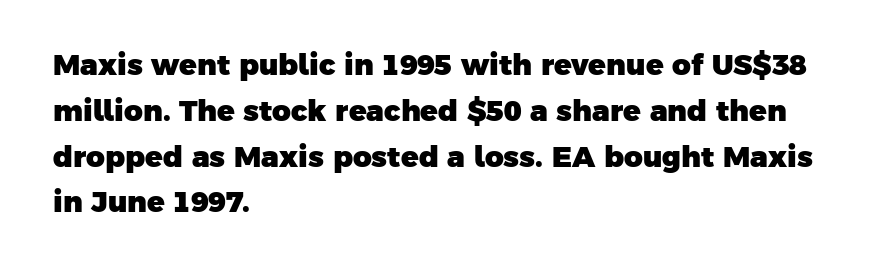
Q: Is the text bold? A: Yes.
Q: Is the typeface a serif or a sans-serif typeface? A: Sans-serif.
Q: Is the text underlined? A: No.
Q: How is the paragraph aligned? A: Left-aligned.
Q: Is the spacing between letters normal or unusually wide? A: Normal.
Q: Is the spacing between lines tight, normal or loose? A: Normal.
Q: Width (condensed, normal, or wide)? A: Normal.
Q: Stroke contrast? A: Low.
Q: x-height? A: Medium.
Q: Monospaced? A: No.
